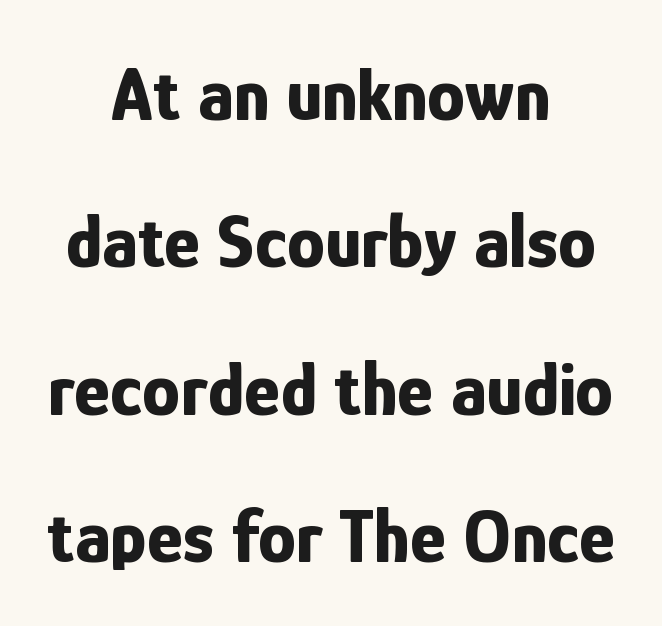
Q: Is the text bold? A: Yes.
Q: Is the text italic (slanted)? A: No, it is upright.
Q: Is the typeface a serif or a sans-serif typeface? A: Sans-serif.
Q: Is the text underlined? A: No.
Q: How is the paragraph aligned? A: Centered.
Q: Is the spacing between letters normal or unusually wide? A: Normal.
Q: Is the spacing between lines tight, normal or loose? A: Loose.
Q: Width (condensed, normal, or wide)? A: Condensed.
Q: Stroke contrast? A: Low.
Q: x-height? A: Medium.
Q: Monospaced? A: No.
